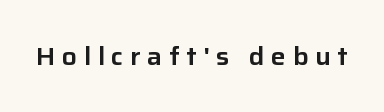
{"italic": "no", "underline": "no", "letter_spacing": "wide", "letter_spacing_em": 0.26, "glyph_px": 25}
